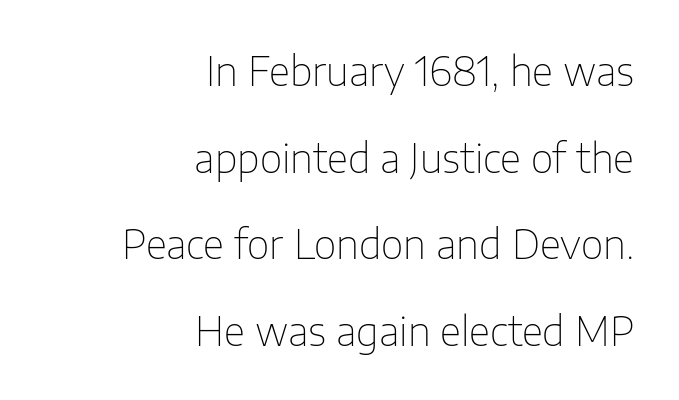
{"serif": "no", "italic": "no", "bold": "no", "weight": "thin", "width": "normal", "stroke_contrast": "low", "x_height": "medium", "monospaced": "no", "underline": "no", "align": "right", "line_spacing": "loose", "line_spacing_ratio": 2.22, "letter_spacing": "normal", "letter_spacing_em": 0.0, "glyph_px": 39}
